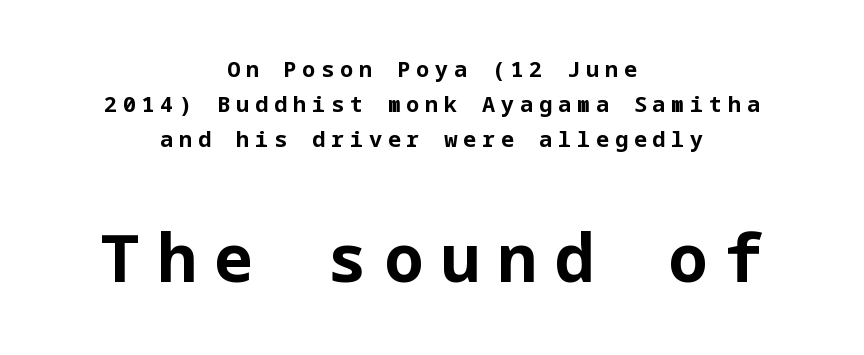
Teacher's note: observe the equal gaps on both sides — that is centered alignment. Look at the glyph heights: the lower group is clearly the bigger setting. If you drew a line through each stem, it would be perfectly vertical. Each letter's strokes conclude bluntly, with no projecting serifs.
